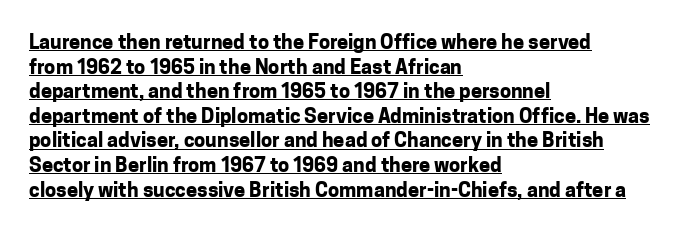
{"italic": "no", "bold": "yes", "underline": "yes", "align": "left", "line_spacing_ratio": 1.23, "letter_spacing": "normal", "letter_spacing_em": 0.0, "glyph_px": 20}
